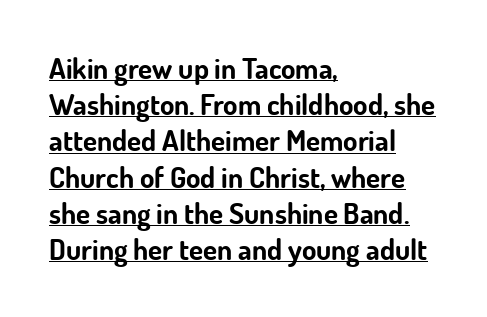
The font is running at its bold setting. The passage shown stacks its lines at a standard gap. Does the type have serifs? No, each stem ends abruptly. Notice how the passage keeps a crisp vertical edge on the left only. If you drew a line through each stem, it would be perfectly vertical. Check the space under the baseline: a stroke is drawn there.
